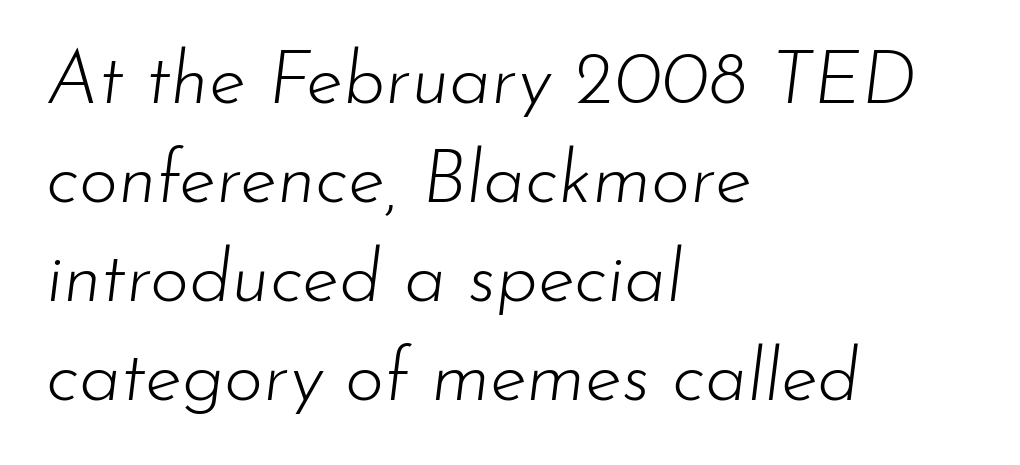
{"italic": "yes", "lean": "right", "slant_degrees": 7, "bold": "no", "weight": "light", "width": "normal", "stroke_contrast": "low", "x_height": "small", "monospaced": "no", "underline": "no", "align": "left", "line_spacing": "normal", "line_spacing_ratio": 1.32, "letter_spacing": "normal", "letter_spacing_em": 0.0, "glyph_px": 75}
